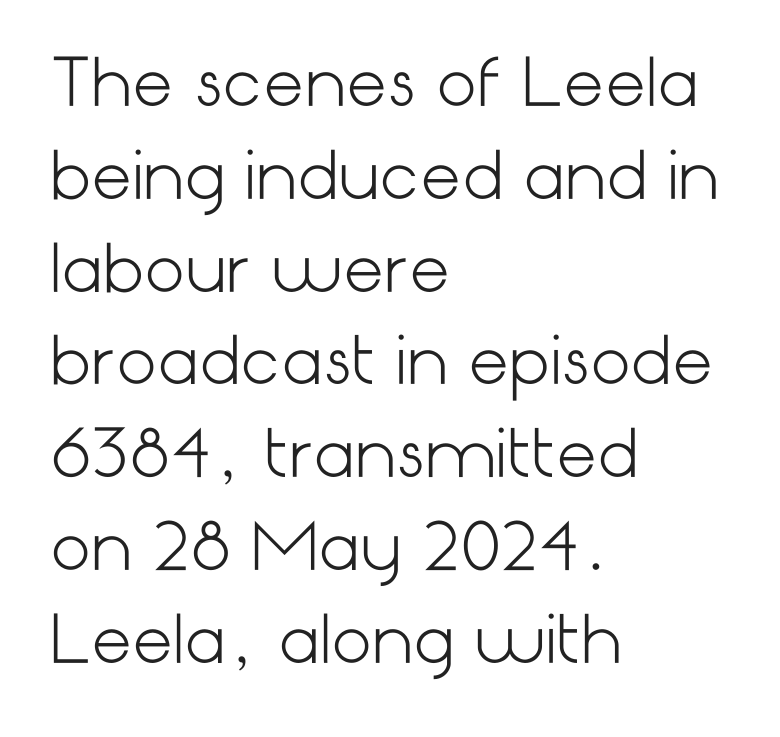
The image shows 64 px light sans-serif type, upright; set left-aligned, normal line spacing (1.45x), normal letter spacing, not underlined; low stroke contrast and a medium x-height.
